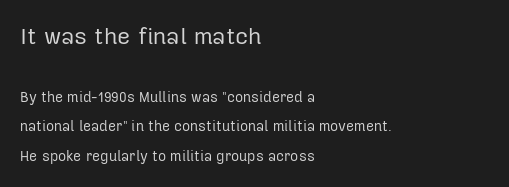
The image shows 23 px text type, upright; set left-aligned, loose line spacing (2.11x), normal letter spacing, not underlined; the first (top) block is 1.64x larger.
